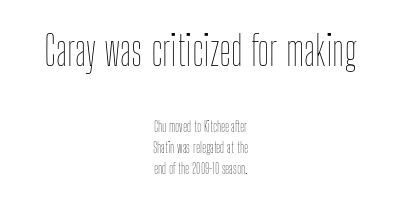
Q: Is the text bold? A: No.
Q: Is the text italic (slanted)? A: No, it is upright.
Q: Is the text underlined? A: No.
Q: How is the paragraph aligned? A: Centered.
Q: Is the spacing between letters normal or unusually wide? A: Normal.
Q: Is the spacing between lines tight, normal or loose? A: Normal.
Q: Which block of text is set in a larger size, the first (top) or the second (bottom)? A: The first (top) one.
Q: Width (condensed, normal, or wide)? A: Condensed.
Q: Stroke contrast? A: Low.
Q: x-height? A: Medium.
Q: Monospaced? A: No.
